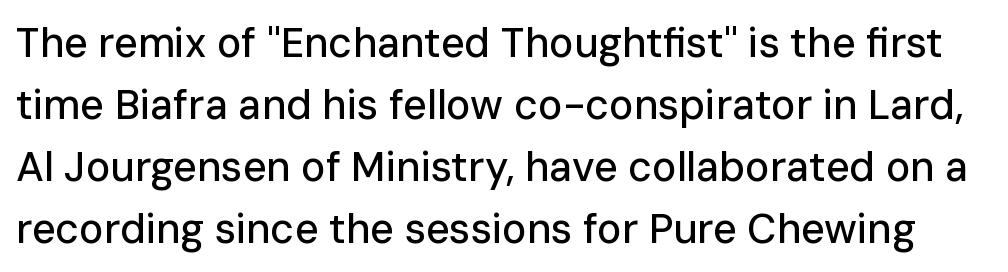
Q: Is the text italic (slanted)? A: No, it is upright.
Q: Is the typeface a serif or a sans-serif typeface? A: Sans-serif.
Q: Is the text underlined? A: No.
Q: Is the spacing between letters normal or unusually wide? A: Normal.
Q: Is the spacing between lines tight, normal or loose? A: Normal.
Q: Width (condensed, normal, or wide)? A: Normal.
Q: Stroke contrast? A: Low.
Q: x-height? A: Medium.
Q: Monospaced? A: No.
